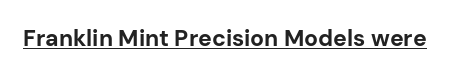
Q: Is the text bold? A: Yes.
Q: Is the text italic (slanted)? A: No, it is upright.
Q: Is the text underlined? A: Yes.
Q: Is the spacing between letters normal or unusually wide? A: Normal.
